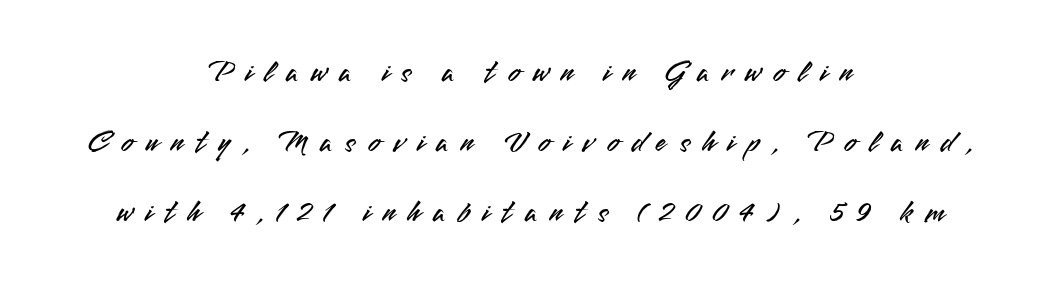
Is there much room between lines? Yes — plenty of vertical air separates them. This is sans-serif lettering, the kind often seen on screens and signage. Characters follow at a spacing far wider than the type designer built in. Words float on clear page, feet unadorned. Teacher's note: observe the equal gaps on both sides — that is centered alignment.
